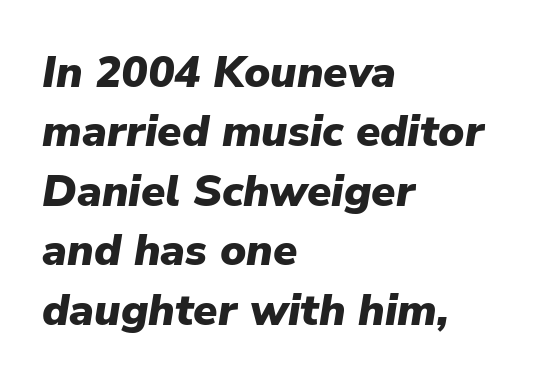
Short note: letters normally spaced. The designer left line spacing at the default. Honestly, there is no underline to notice here at all. The ragged edge is on the right, which tells us the setting is flush left. These lines are rendered in a variable-pitch font.
